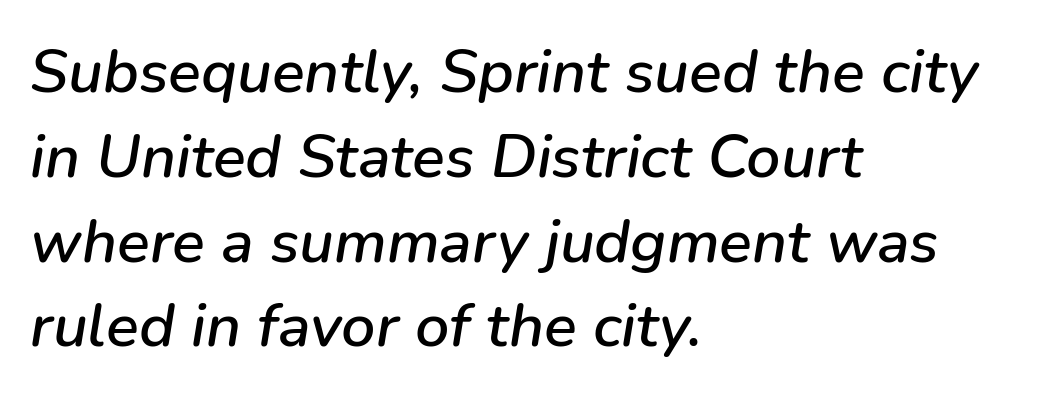
{"italic": "yes", "lean": "right", "slant_degrees": 9, "width": "normal", "stroke_contrast": "low", "x_height": "medium", "monospaced": "no", "underline": "no", "align": "left", "line_spacing": "normal", "line_spacing_ratio": 1.39, "letter_spacing": "normal", "letter_spacing_em": 0.0, "glyph_px": 61}
